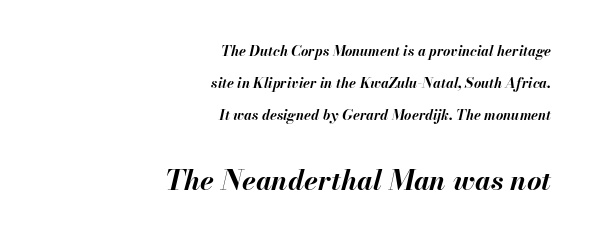
{"italic": "yes", "lean": "right", "slant_degrees": 13, "bold": "yes", "weight": "bold", "width": "normal", "stroke_contrast": "medium", "x_height": "small", "monospaced": "no", "underline": "no", "align": "right", "line_spacing": "loose", "line_spacing_ratio": 2.28, "letter_spacing": "normal", "letter_spacing_em": 0.0, "larger_block": "second", "size_ratio": 2.0, "glyph_px": 28}
